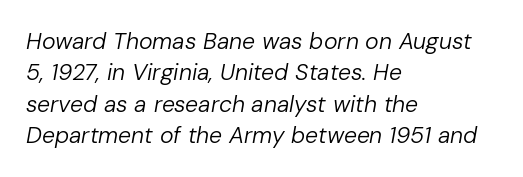
{"italic": "yes", "lean": "right", "slant_degrees": 10, "bold": "no", "underline": "no", "align": "left", "line_spacing": "normal", "line_spacing_ratio": 1.36, "letter_spacing": "normal", "letter_spacing_em": 0.0, "glyph_px": 23}
